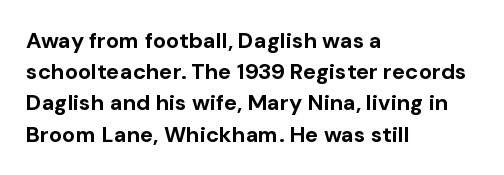
In CSS terms this would be text-align: left. Baseline-to-baseline distance is the conventional proportion of letter height. Notice how the stems are strictly vertical — no italics here. The space beneath each line is pristine and unruled. Spacing between characters is what you'd get straight out of the box. The passage shown is emphatically bold.
